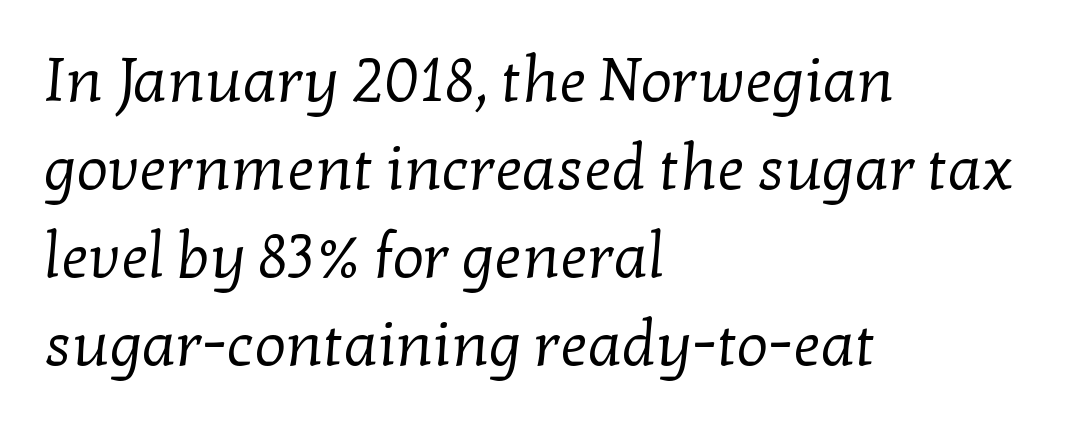
Do the characters align in a grid? No, the font is proportional. Unlike a clean sans, this face finishes its strokes with serifs. Typeset ragged right — the left edge is the straight one. Underline: absent.
